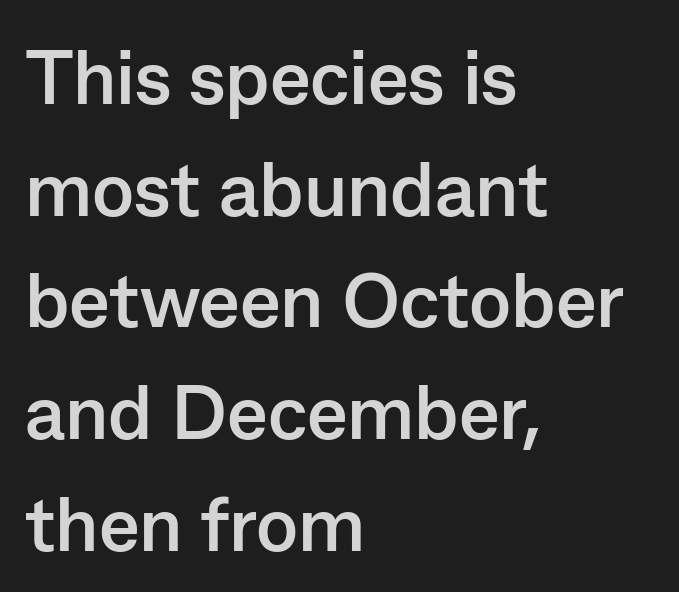
Note the varied advance widths — an 'i' is clearly narrower than an 'm'. Quick note: underline off. The letters stand straight up with perfectly vertical stems. Rows of type keep a routine distance in the vertical direction. The paragraph has a hard left edge and a soft right edge. Every letter is thick-stroked: bold, no question.
